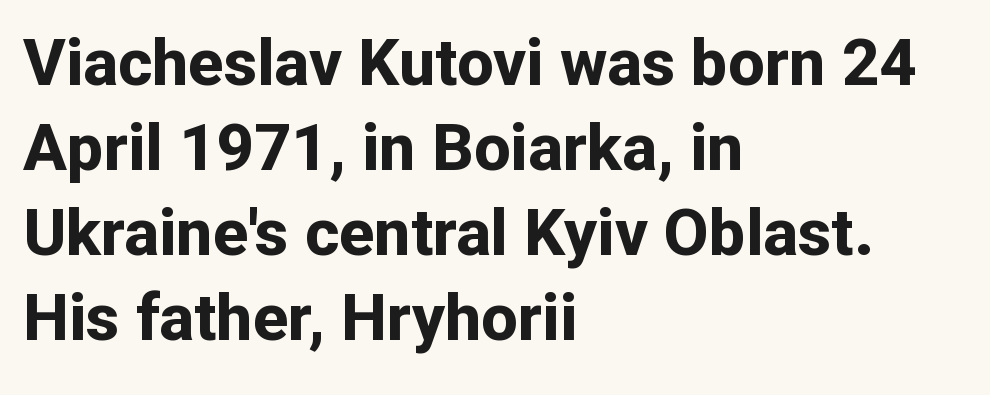
Q: Is the text bold? A: Yes.
Q: Is the text italic (slanted)? A: No, it is upright.
Q: Is the typeface a serif or a sans-serif typeface? A: Sans-serif.
Q: Is the text underlined? A: No.
Q: How is the paragraph aligned? A: Left-aligned.
Q: Is the spacing between letters normal or unusually wide? A: Normal.
Q: Is the spacing between lines tight, normal or loose? A: Normal.
Q: Width (condensed, normal, or wide)? A: Normal.
Q: Stroke contrast? A: Low.
Q: x-height? A: Medium.
Q: Monospaced? A: No.
